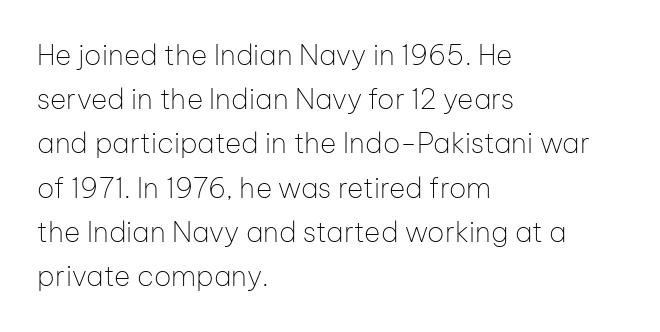
The image shows 28 px thin sans-serif type, upright; set left-aligned, normal line spacing (1.58x), normal letter spacing, not underlined; low stroke contrast and a medium x-height.
